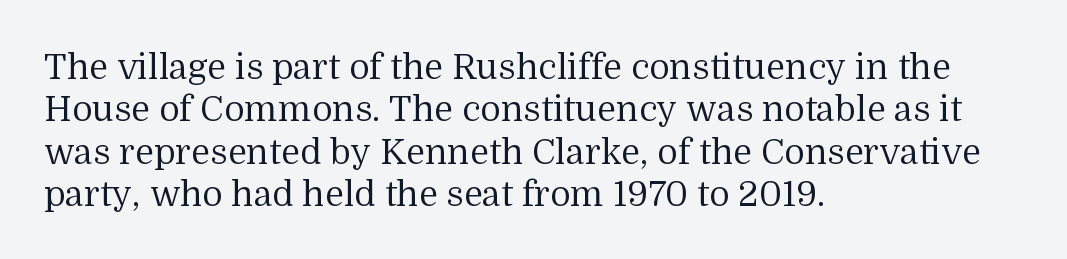
{"serif": "yes", "italic": "no", "bold": "no", "weight": "regular", "width": "normal", "stroke_contrast": "medium", "x_height": "medium", "monospaced": "no", "underline": "no", "align": "left", "line_spacing_ratio": 1.21, "letter_spacing": "normal", "letter_spacing_em": 0.0, "glyph_px": 35}
